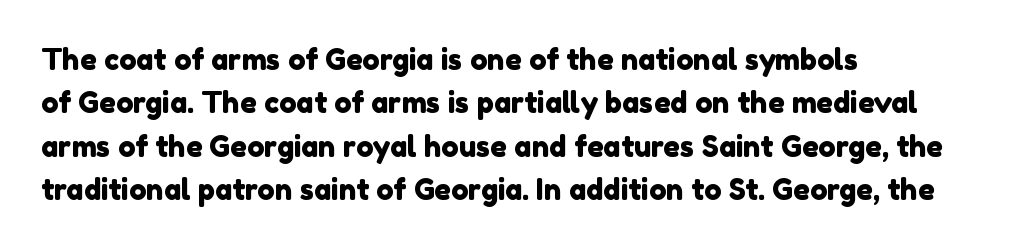
The image shows 29 px sans-serif type; set left-aligned, normal line spacing (1.5x), normal letter spacing, not underlined; a medium x-height.
